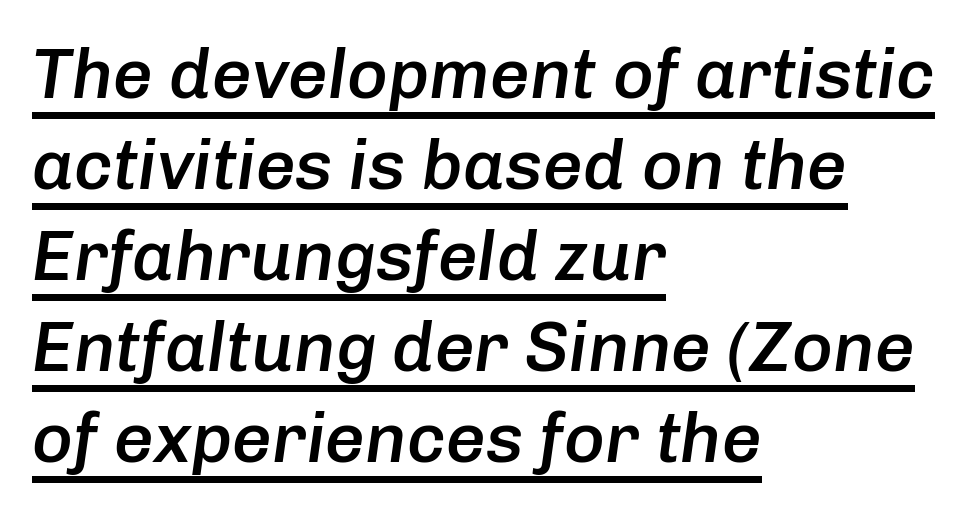
Q: Is the text bold? A: Semi-bold.
Q: Is the text italic (slanted)? A: Yes, it leans right by about 8 degrees.
Q: Is the text underlined? A: Yes.
Q: How is the paragraph aligned? A: Left-aligned.
Q: Is the spacing between letters normal or unusually wide? A: Normal.
Q: Is the spacing between lines tight, normal or loose? A: Normal.
Q: Width (condensed, normal, or wide)? A: Normal.
Q: Stroke contrast? A: Low.
Q: x-height? A: Medium.
Q: Monospaced? A: No.
